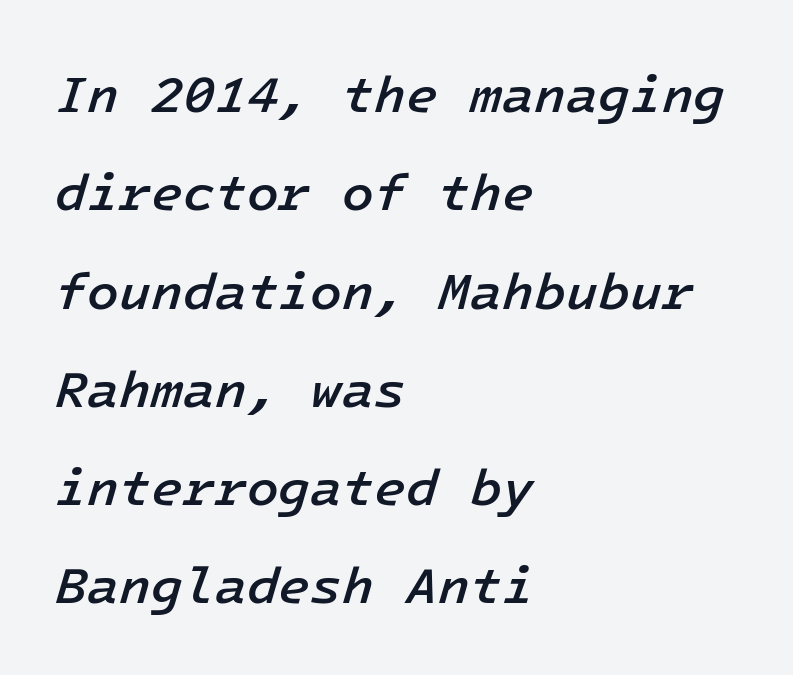
Q: Is the text bold? A: Semi-bold.
Q: Is the text italic (slanted)? A: Yes, it leans right by about 16 degrees.
Q: Is the text underlined? A: No.
Q: How is the paragraph aligned? A: Left-aligned.
Q: Is the spacing between letters normal or unusually wide? A: Normal.
Q: Width (condensed, normal, or wide)? A: Normal.
Q: Stroke contrast? A: Low.
Q: x-height? A: Medium.
